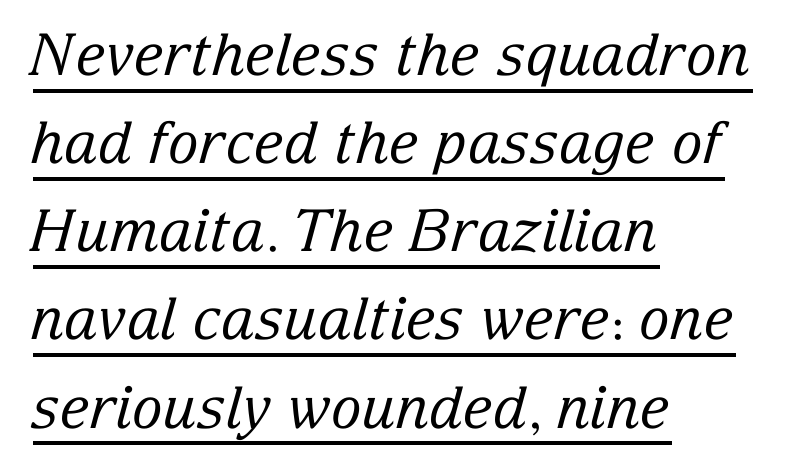
Q: Is the text bold? A: No.
Q: Is the text italic (slanted)? A: Yes, it leans right by about 15 degrees.
Q: Is the typeface a serif or a sans-serif typeface? A: Serif.
Q: Is the text underlined? A: Yes.
Q: How is the paragraph aligned? A: Left-aligned.
Q: Is the spacing between letters normal or unusually wide? A: Normal.
Q: Is the spacing between lines tight, normal or loose? A: Normal.
Q: Width (condensed, normal, or wide)? A: Normal.
Q: Stroke contrast? A: Low.
Q: x-height? A: Medium.
Q: Monospaced? A: No.
